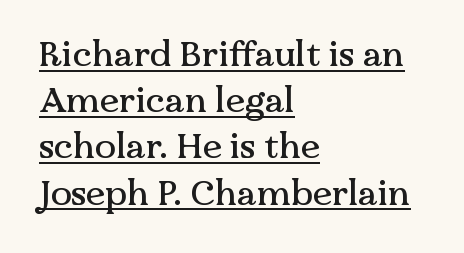
These lines are set flush left with a ragged right edge. Does extra space separate the letters? No, they use regular spacing. Rendered with straight, roman letterforms. Do the characters align in a grid? No, the font is proportional. What decoration does the sample have? An underline. How would I describe the line gaps? Plain and ordinary.
